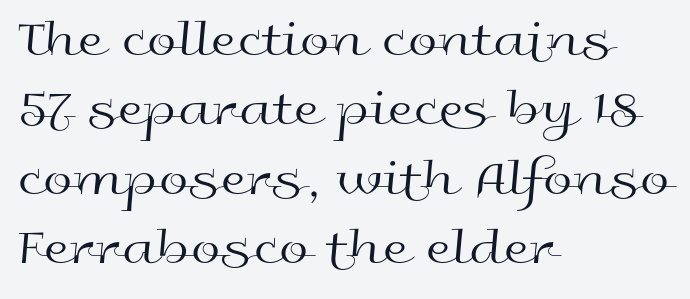
{"serif": "no", "italic": "no", "bold": "no", "weight": "regular", "width": "wide", "x_height": "medium", "monospaced": "no", "underline": "no", "align": "left", "line_spacing": "normal", "line_spacing_ratio": 1.31, "letter_spacing": "normal", "letter_spacing_em": 0.0, "glyph_px": 53}
